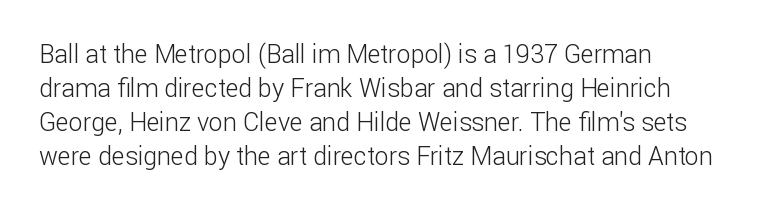
The image shows 25 px text type, upright; set normal line spacing (1.36x), normal letter spacing, not underlined.
